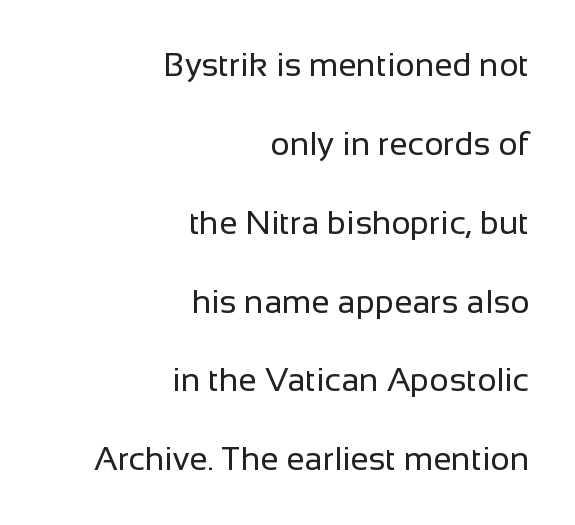
Q: Is the text bold? A: No.
Q: Is the text italic (slanted)? A: No, it is upright.
Q: Is the typeface a serif or a sans-serif typeface? A: Sans-serif.
Q: Is the text underlined? A: No.
Q: How is the paragraph aligned? A: Right-aligned.
Q: Is the spacing between letters normal or unusually wide? A: Normal.
Q: Is the spacing between lines tight, normal or loose? A: Loose.
Q: Width (condensed, normal, or wide)? A: Normal.
Q: Stroke contrast? A: Low.
Q: x-height? A: Medium.
Q: Monospaced? A: No.
